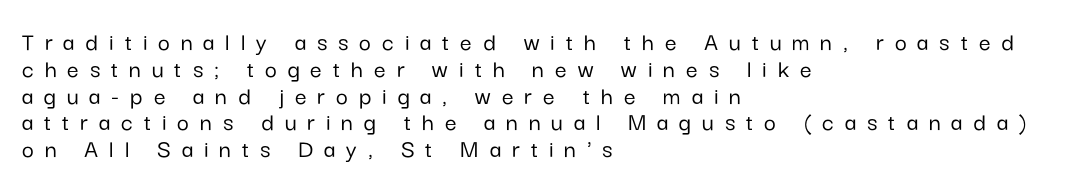
{"italic": "no", "underline": "no", "align": "left", "line_spacing": "tight", "line_spacing_ratio": 1.03, "letter_spacing": "wide", "letter_spacing_em": 0.42, "glyph_px": 26}
